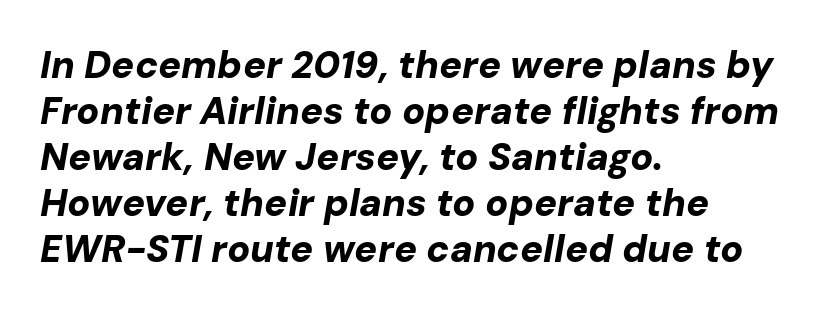
Q: Is the text bold? A: Yes.
Q: Is the text italic (slanted)? A: Yes, it leans right by about 10 degrees.
Q: Is the text underlined? A: No.
Q: How is the paragraph aligned? A: Left-aligned.
Q: Is the spacing between letters normal or unusually wide? A: Normal.
Q: Width (condensed, normal, or wide)? A: Normal.
Q: Stroke contrast? A: Low.
Q: x-height? A: Medium.
Q: Monospaced? A: No.
